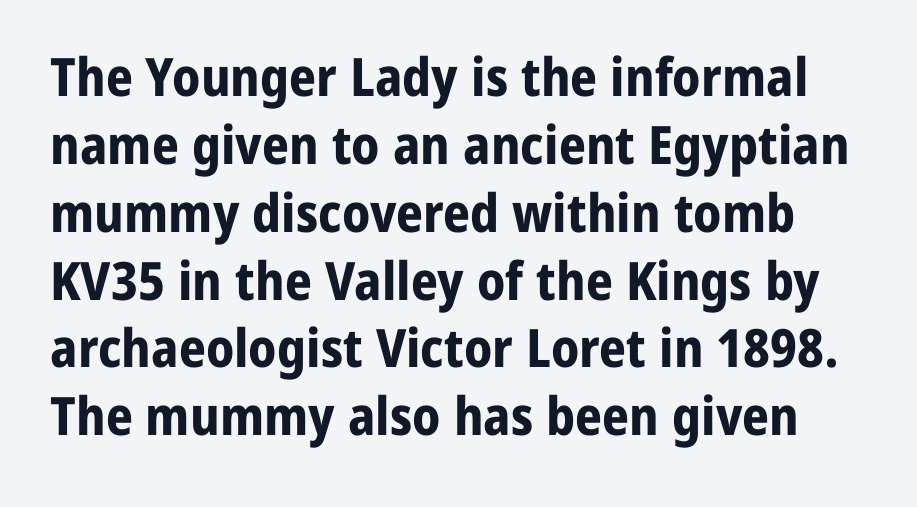
Is this a sans? Yes — the strokes have no serifs. Look at the stroke-to-counter ratio: heavy, a bold. The rendering uses natural spacing where letterforms have individual widths. Each word holds together tightly as a unit, with standard inter-letter gaps. A normal amount of white space separates one row of letters from the next.
